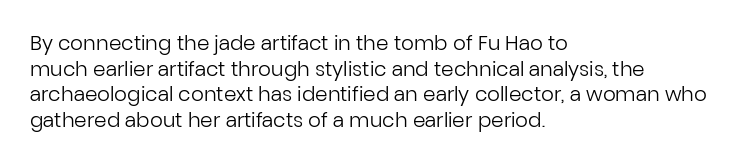
The weight would be labelled regular, book, light, or lighter still. Tall strokes in this sample are plumb rather than angled. These lines stack with their left ends in a neat column. Unmarked baselines from the first word to the last. Regular leading. A typesetter would call this zero additional tracking.
